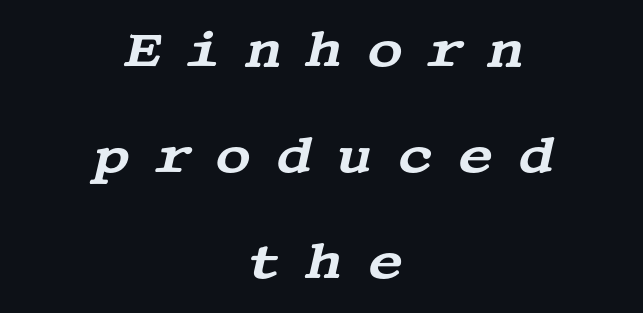
Q: Is the text italic (slanted)? A: Yes, it leans right by about 13 degrees.
Q: Is the typeface a serif or a sans-serif typeface? A: Serif.
Q: Is the text underlined? A: No.
Q: How is the paragraph aligned? A: Centered.
Q: Is the spacing between letters normal or unusually wide? A: Unusually wide.
Q: Is the spacing between lines tight, normal or loose? A: Loose.
Q: Width (condensed, normal, or wide)? A: Wide.
Q: Stroke contrast? A: Medium.
Q: x-height? A: Large.
